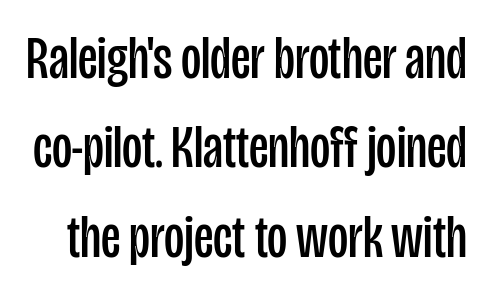
When letters stand straight like this, we call the style roman or upright. Font category for this specimen: sans-serif. Letters have the restrained weight of plain body copy at most. Rule under the text: the space is simply empty. These lines sit exactly where default settings would place them.
